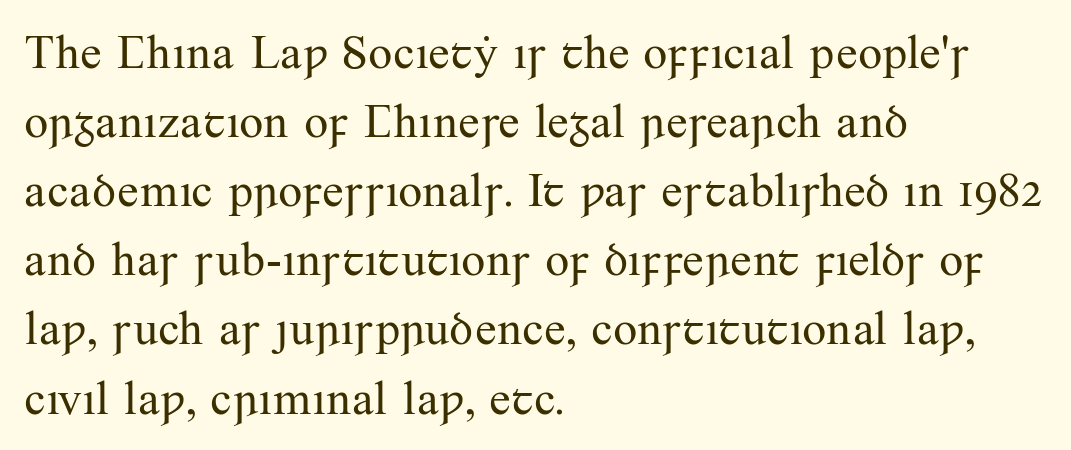
Q: Is the text bold? A: No.
Q: Is the text italic (slanted)? A: No, it is upright.
Q: Is the typeface a serif or a sans-serif typeface? A: Serif.
Q: Is the text underlined? A: No.
Q: How is the paragraph aligned? A: Left-aligned.
Q: Is the spacing between letters normal or unusually wide? A: Normal.
Q: Is the spacing between lines tight, normal or loose? A: Normal.
Q: Width (condensed, normal, or wide)? A: Normal.
Q: Stroke contrast? A: Medium.
Q: x-height? A: Small.
Q: Monospaced? A: No.
